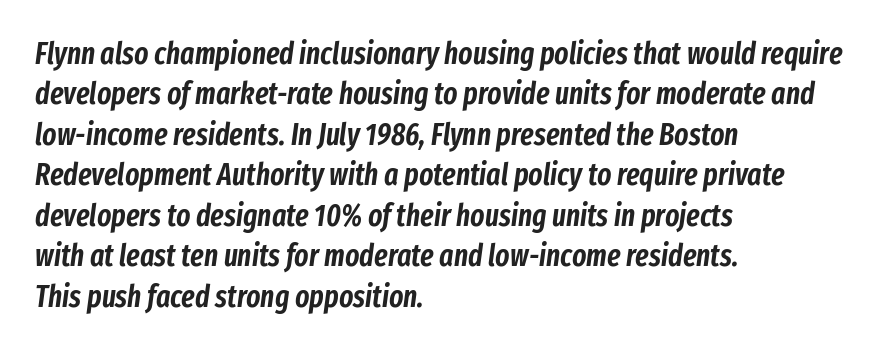
Q: Is the text italic (slanted)? A: Yes, it leans right by about 8 degrees.
Q: Is the text underlined? A: No.
Q: How is the paragraph aligned? A: Left-aligned.
Q: Is the spacing between letters normal or unusually wide? A: Normal.
Q: Is the spacing between lines tight, normal or loose? A: Normal.
Q: Width (condensed, normal, or wide)? A: Condensed.
Q: Stroke contrast? A: Low.
Q: x-height? A: Medium.
Q: Monospaced? A: No.
